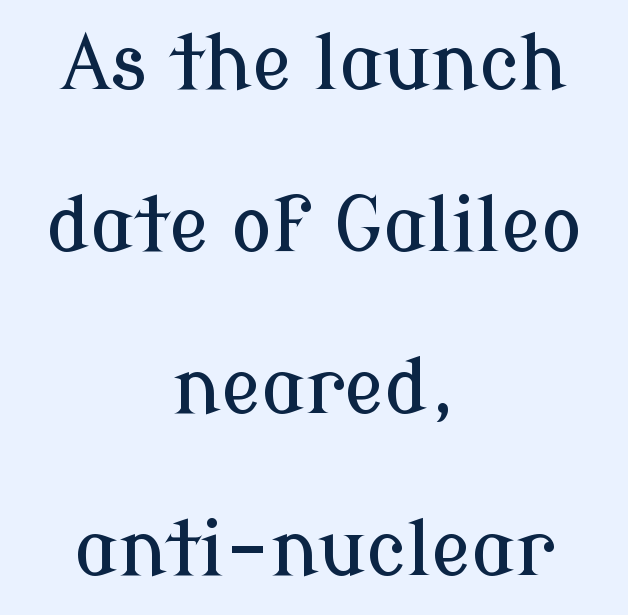
{"serif": "yes", "italic": "no", "width": "normal", "stroke_contrast": "low", "x_height": "medium", "monospaced": "no", "underline": "no", "align": "center", "line_spacing": "loose", "line_spacing_ratio": 2.13, "letter_spacing": "normal", "letter_spacing_em": 0.0, "glyph_px": 76}
